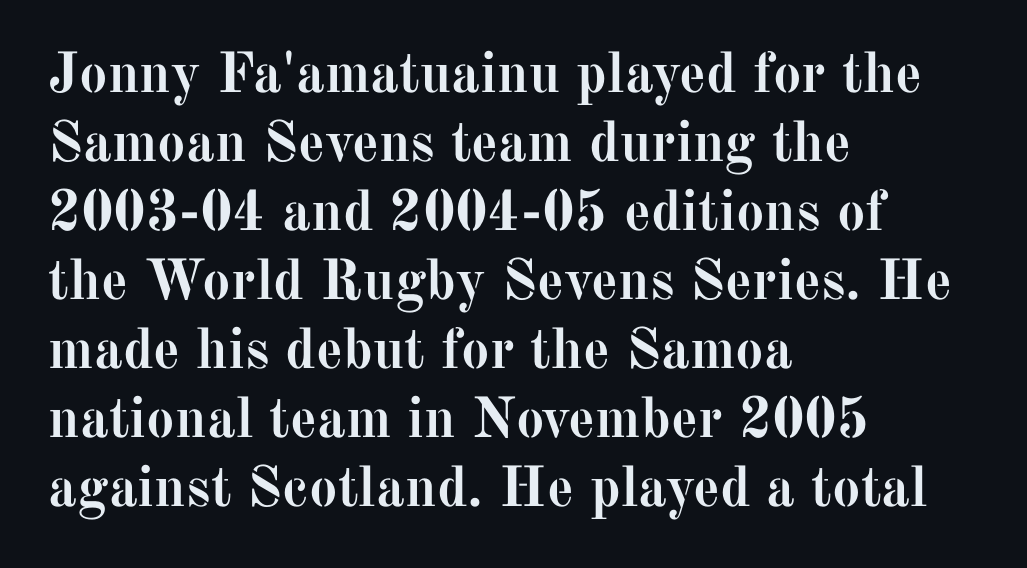
{"serif": "yes", "italic": "no", "bold": "yes", "weight": "semibold", "width": "normal", "stroke_contrast": "medium", "x_height": "medium", "monospaced": "no", "underline": "no", "align": "left", "line_spacing_ratio": 1.21, "letter_spacing": "normal", "letter_spacing_em": 0.0, "glyph_px": 57}
